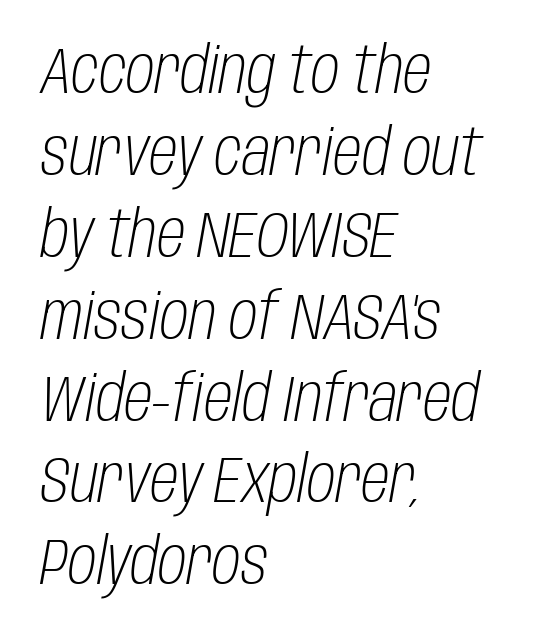
The image shows 65 px light, condensed type, italic (leaning right); set left-aligned, normal line spacing (1.26x), normal letter spacing, not underlined; low stroke contrast and a large x-height.
